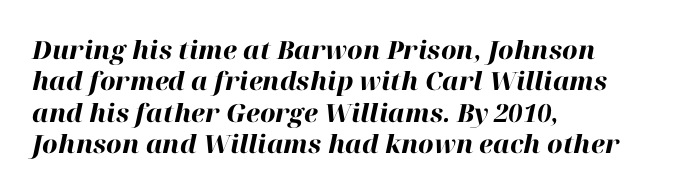
{"italic": "yes", "lean": "right", "slant_degrees": 12, "bold": "yes", "underline": "no", "align": "left", "line_spacing": "normal", "line_spacing_ratio": 1.26, "letter_spacing": "normal", "letter_spacing_em": 0.0, "glyph_px": 25}
